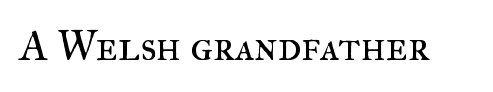
Q: Is the text bold? A: No.
Q: Is the text italic (slanted)? A: No, it is upright.
Q: Is the typeface a serif or a sans-serif typeface? A: Serif.
Q: Is the text underlined? A: No.
Q: Is the spacing between letters normal or unusually wide? A: Normal.
Q: Width (condensed, normal, or wide)? A: Normal.
Q: Stroke contrast? A: Medium.
Q: x-height? A: Small.
Q: Monospaced? A: No.
